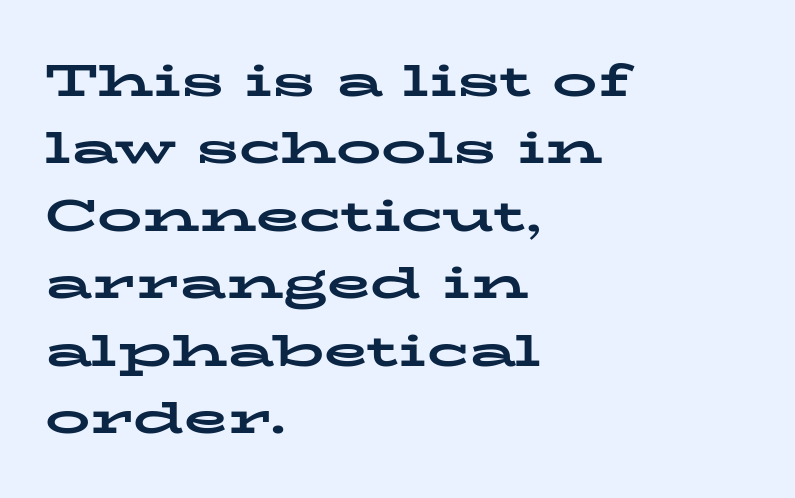
Q: Is the text bold? A: Yes.
Q: Is the text italic (slanted)? A: No, it is upright.
Q: Is the typeface a serif or a sans-serif typeface? A: Serif.
Q: Is the text underlined? A: No.
Q: How is the paragraph aligned? A: Left-aligned.
Q: Is the spacing between letters normal or unusually wide? A: Normal.
Q: Is the spacing between lines tight, normal or loose? A: Normal.
Q: Width (condensed, normal, or wide)? A: Wide.
Q: Stroke contrast? A: Low.
Q: x-height? A: Medium.
Q: Monospaced? A: No.
